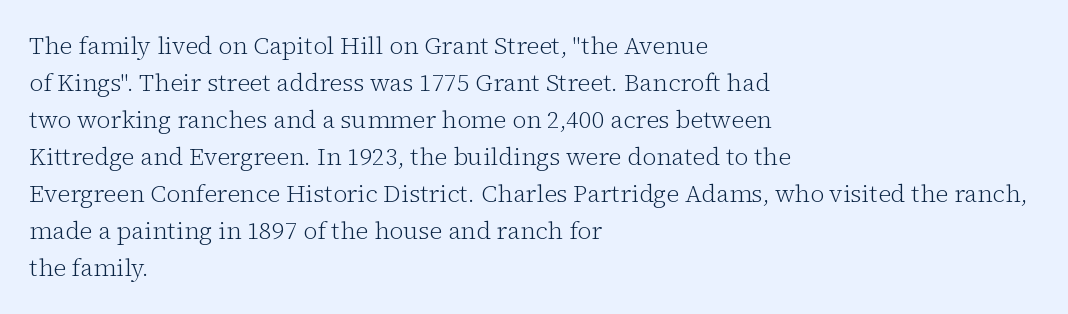
Q: Is the text bold? A: No.
Q: Is the text italic (slanted)? A: No, it is upright.
Q: Is the text underlined? A: No.
Q: How is the paragraph aligned? A: Left-aligned.
Q: Is the spacing between letters normal or unusually wide? A: Normal.
Q: Is the spacing between lines tight, normal or loose? A: Normal.
